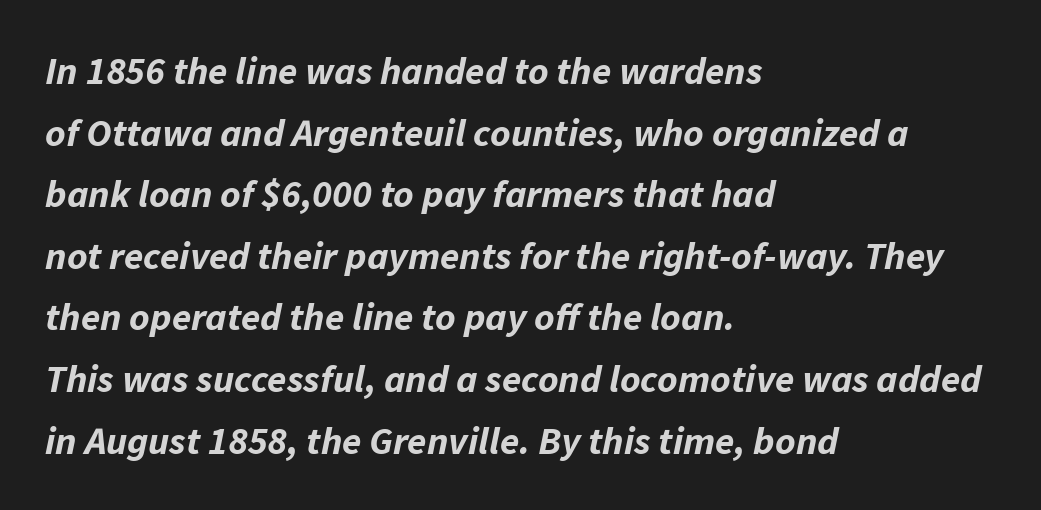
Observe the lean: these are italic letterforms. Lines of text with bare space underneath. Spacing verdict: proportional, widths tailored to each character. Does extra space separate the letters? No, they use regular spacing.
